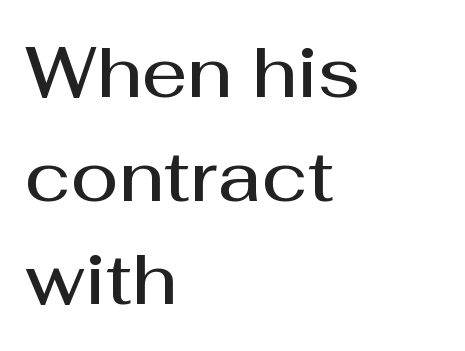
The image shows 71 px semibold sans-serif type, upright; set left-aligned, normal line spacing (1.46x), normal letter spacing, not underlined; medium stroke contrast and a medium x-height.
